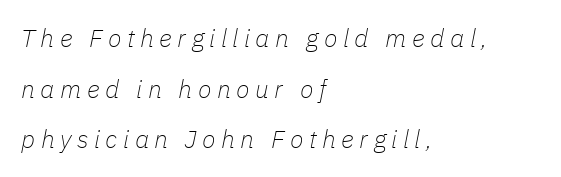
Words appear elongated and porous because spacing is wide. Compared with typical paragraphs, the rows here are farther apart. Counters stay open thanks to moderate or lighter strokes. Observe the lean: these are italic letterforms. Where is the straight margin? On the left.
